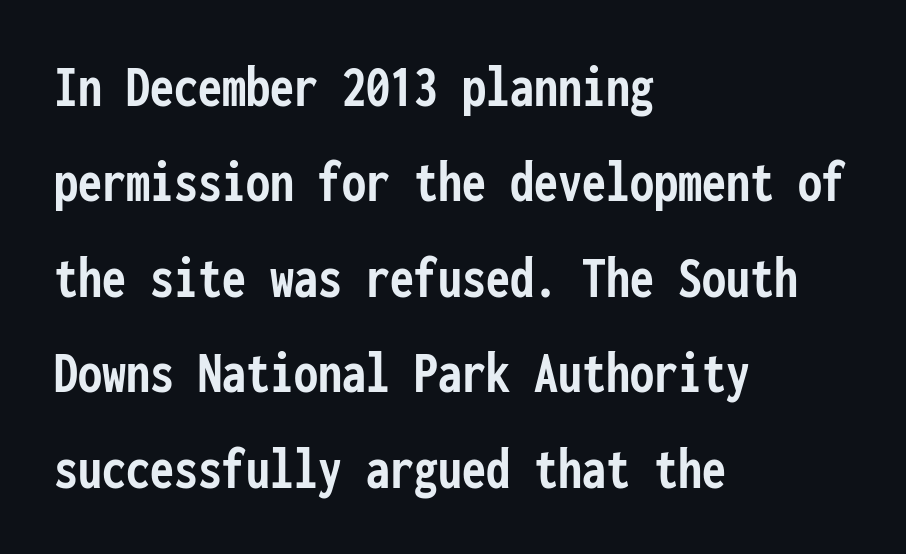
{"serif": "no", "italic": "no", "bold": "yes", "weight": "semibold", "width": "condensed", "stroke_contrast": "low", "x_height": "medium", "monospaced": "yes", "underline": "no", "align": "left", "line_spacing": "normal", "line_spacing_ratio": 1.59, "letter_spacing": "normal", "letter_spacing_em": 0.0, "glyph_px": 60}
